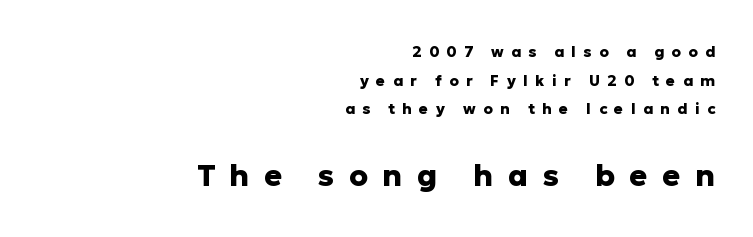
{"serif": "no", "italic": "no", "bold": "yes", "weight": "heavy", "width": "normal", "stroke_contrast": "low", "x_height": "medium", "monospaced": "no", "underline": "no", "align": "right", "line_spacing": "loose", "line_spacing_ratio": 1.91, "letter_spacing": "wide", "letter_spacing_em": 0.49, "larger_block": "second", "size_ratio": 2.0, "glyph_px": 30}
